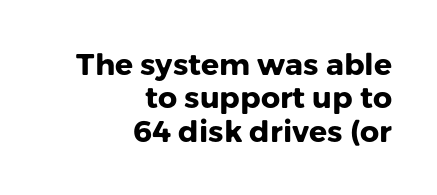
The image shows 30 px heavy sans-serif type, upright; set right-aligned, tight line spacing (1.11x), normal letter spacing, not underlined; low stroke contrast and a medium x-height.
